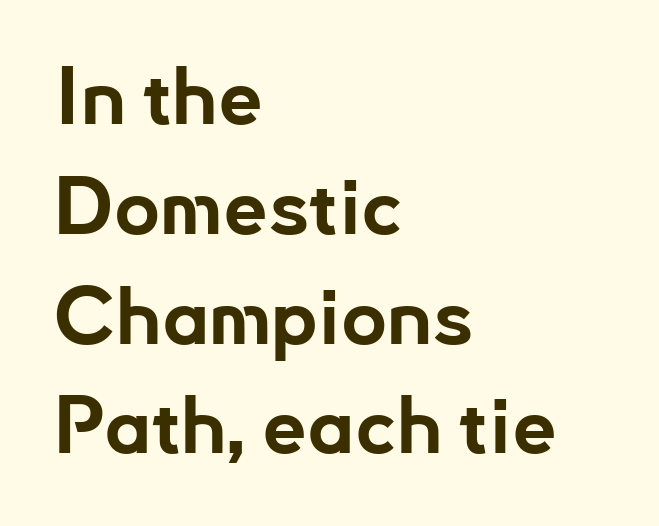
The image shows 79 px bold sans-serif type, upright; set left-aligned, normal line spacing (1.39x), normal letter spacing, not underlined; low stroke contrast and a small x-height.
